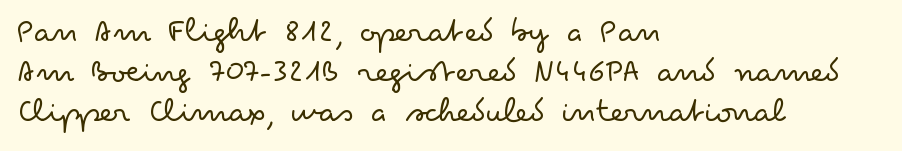
The face looks like a standard text weight, possibly lighter. Classification — sans serif. Honestly, there is no underline to notice here at all. Short note: letters normally spaced. Vertical spacing — tight.
